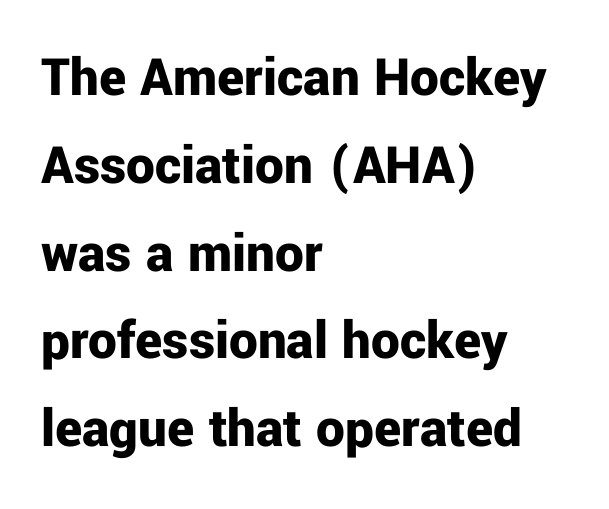
Q: Is the text bold? A: Yes.
Q: Is the text italic (slanted)? A: No, it is upright.
Q: Is the typeface a serif or a sans-serif typeface? A: Sans-serif.
Q: Is the text underlined? A: No.
Q: How is the paragraph aligned? A: Left-aligned.
Q: Is the spacing between letters normal or unusually wide? A: Normal.
Q: Is the spacing between lines tight, normal or loose? A: Normal.
Q: Width (condensed, normal, or wide)? A: Normal.
Q: Stroke contrast? A: Low.
Q: x-height? A: Medium.
Q: Monospaced? A: No.
